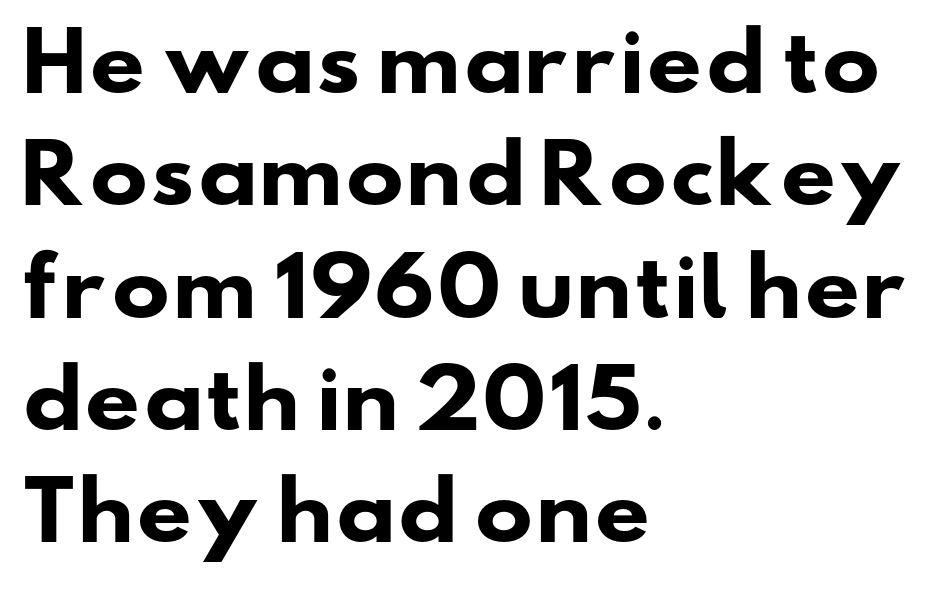
{"serif": "no", "bold": "yes", "weight": "heavy", "width": "wide", "stroke_contrast": "low", "x_height": "small", "monospaced": "no", "underline": "no", "align": "left", "line_spacing": "normal", "line_spacing_ratio": 1.44, "letter_spacing": "normal", "letter_spacing_em": 0.0, "glyph_px": 78}
